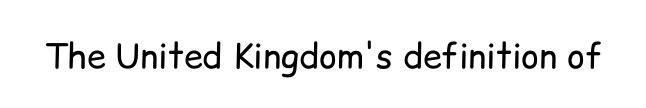
The rendering keeps characters at their native spacing. Serif or sans? Sans — the stroke terminals are bare. Heaviness? Minimal to ordinary, like unemphasized prose. This sample uses an upright cut, with every glyph sitting square on the baseline. Proportional: the letters do not fall into vertical columns. Glance below the letters and you will spot only blank space.
